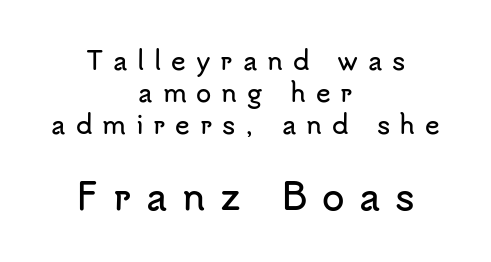
The image shows 37 px sans-serif type, upright; set centered, normal line spacing (1.28x), unusually wide letter spacing (+0.39 em), not underlined; the second (bottom) block is 1.48x larger; low stroke contrast and a small x-height.
